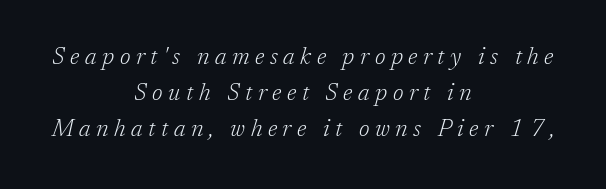
The lettering tilts uniformly, giving the passage an italic look. Successive baselines arrive at the customary interval. Letters have the restrained weight of plain body copy at most. The foot of each line stays bare and open. Notice how the passage keeps no hard edge, just a central spine.
